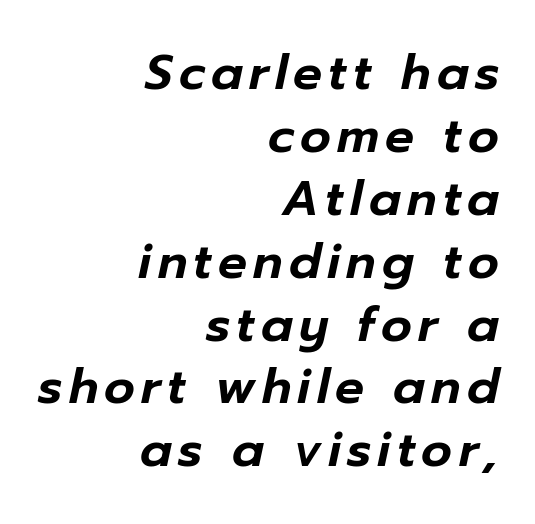
Q: Is the text italic (slanted)? A: Yes, it leans right by about 12 degrees.
Q: Is the text underlined? A: No.
Q: How is the paragraph aligned? A: Right-aligned.
Q: Is the spacing between lines tight, normal or loose? A: Normal.
Q: Width (condensed, normal, or wide)? A: Normal.
Q: Stroke contrast? A: Low.
Q: x-height? A: Medium.
Q: Monospaced? A: No.
